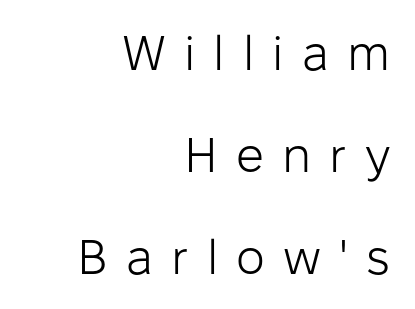
Q: Is the text bold? A: No.
Q: Is the text italic (slanted)? A: No, it is upright.
Q: Is the typeface a serif or a sans-serif typeface? A: Sans-serif.
Q: Is the text underlined? A: No.
Q: How is the paragraph aligned? A: Right-aligned.
Q: Is the spacing between letters normal or unusually wide? A: Unusually wide.
Q: Is the spacing between lines tight, normal or loose? A: Loose.
Q: Width (condensed, normal, or wide)? A: Normal.
Q: Stroke contrast? A: Low.
Q: x-height? A: Medium.
Q: Monospaced? A: No.
